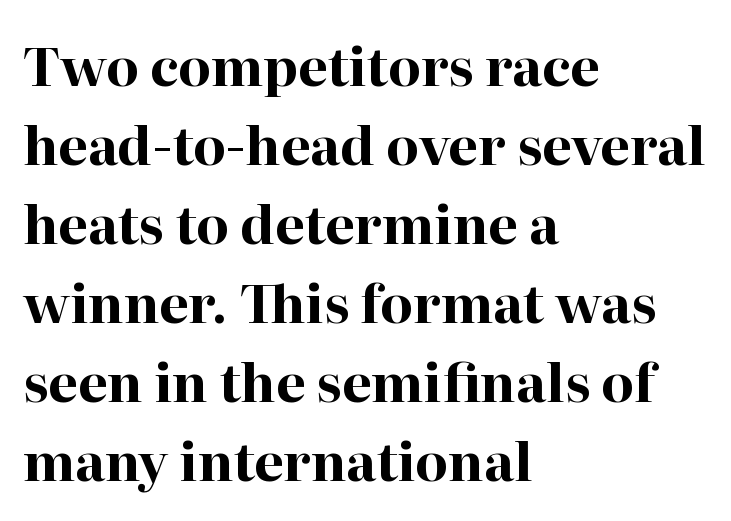
The image shows 53 px bold serif type, upright; set left-aligned, normal line spacing (1.49x), normal letter spacing, not underlined; high stroke contrast and a medium x-height.
